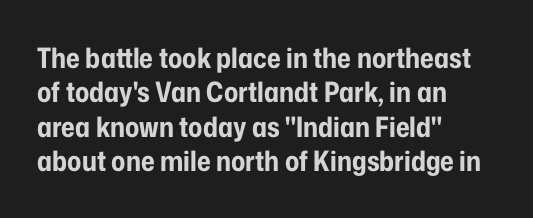
Q: Is the text bold? A: Yes.
Q: Is the text italic (slanted)? A: No, it is upright.
Q: Is the typeface a serif or a sans-serif typeface? A: Sans-serif.
Q: Is the text underlined? A: No.
Q: How is the paragraph aligned? A: Left-aligned.
Q: Is the spacing between letters normal or unusually wide? A: Normal.
Q: Width (condensed, normal, or wide)? A: Condensed.
Q: Stroke contrast? A: Low.
Q: x-height? A: Medium.
Q: Monospaced? A: No.
